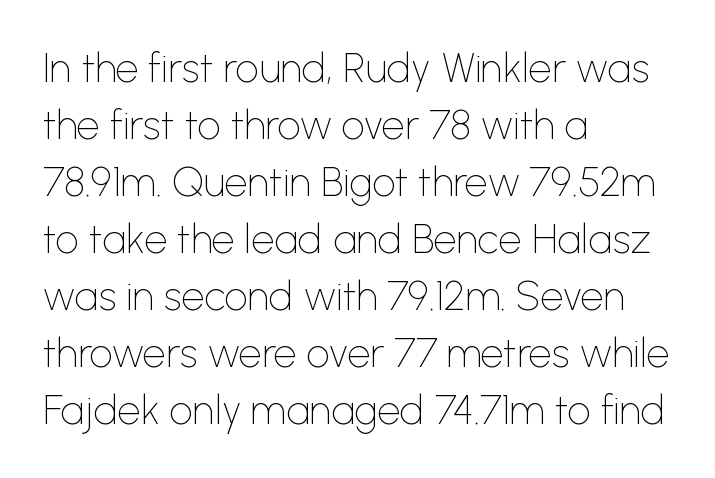
Q: Is the text bold? A: No.
Q: Is the text italic (slanted)? A: No, it is upright.
Q: Is the typeface a serif or a sans-serif typeface? A: Sans-serif.
Q: Is the text underlined? A: No.
Q: How is the paragraph aligned? A: Left-aligned.
Q: Is the spacing between letters normal or unusually wide? A: Normal.
Q: Is the spacing between lines tight, normal or loose? A: Normal.
Q: Width (condensed, normal, or wide)? A: Normal.
Q: Stroke contrast? A: Low.
Q: x-height? A: Medium.
Q: Monospaced? A: No.
